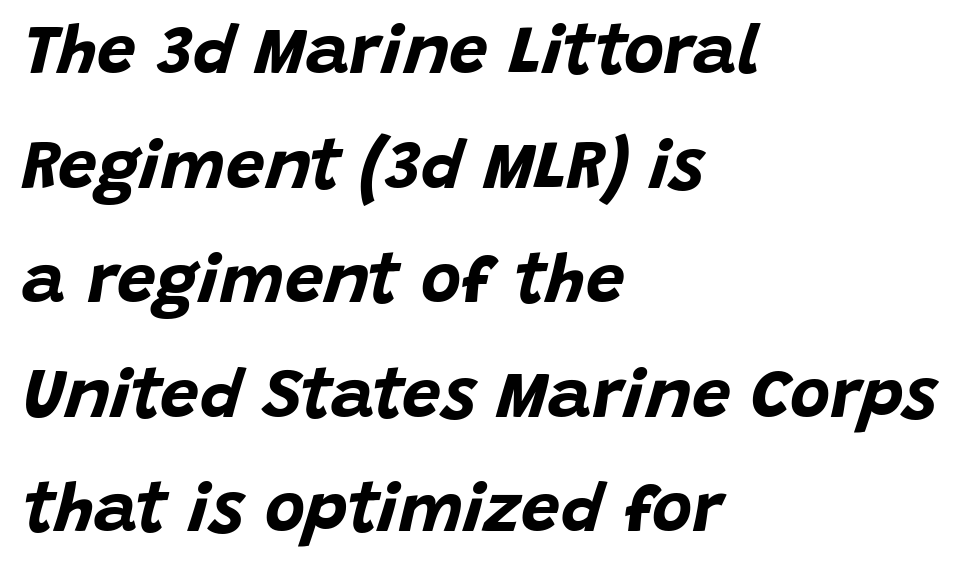
Line spacing here is normal. A clean baseline with only descenders dipping below it. Notice how the stems are inclined rather than vertical — that's the hallmark of italics. Proportional: the letters do not fall into vertical columns.
